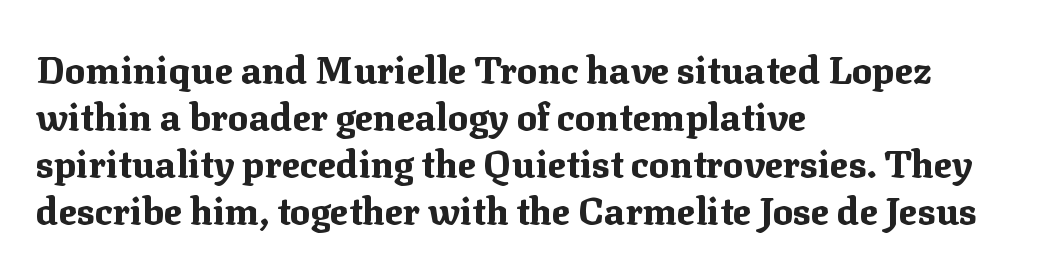
Varying glyph widths throughout — classic text-font behaviour. You can tell from the footed stems that serif type was used. The letters are bold, with thick, heavy strokes. No italicization has been applied; the sample stays upright. Descenders are the only things crossing below the line.
